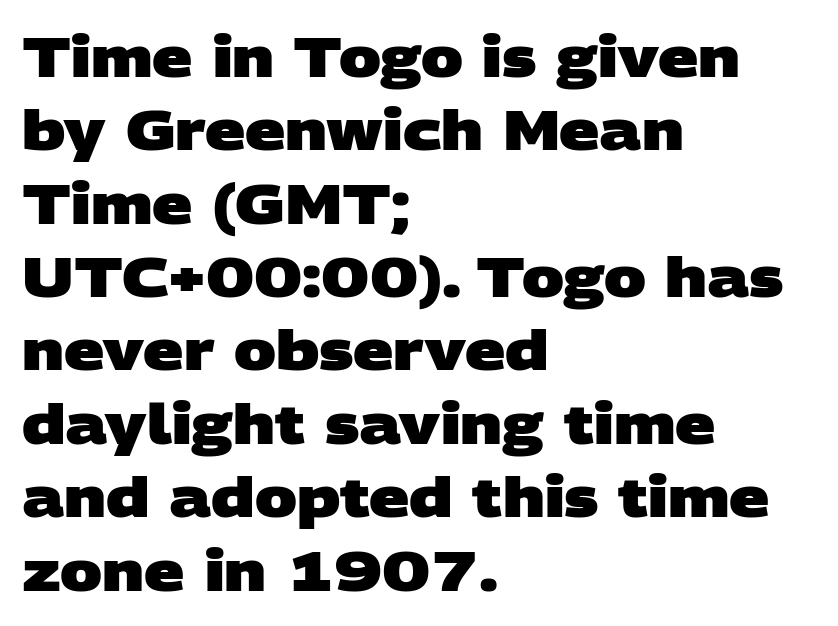
Each row of text sits above clean, open space. Look at the stroke-to-counter ratio: heavy, a bold. Classification — sans serif. Each line starts at the same left margin while the right side varies. Looks like regular typesetting: each glyph gets only the width it needs.
